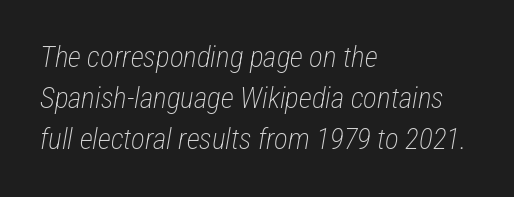
The image shows 29 px light, condensed type, italic (leaning right); set left-aligned, normal line spacing (1.41x), normal letter spacing, not underlined; low stroke contrast and a medium x-height.
